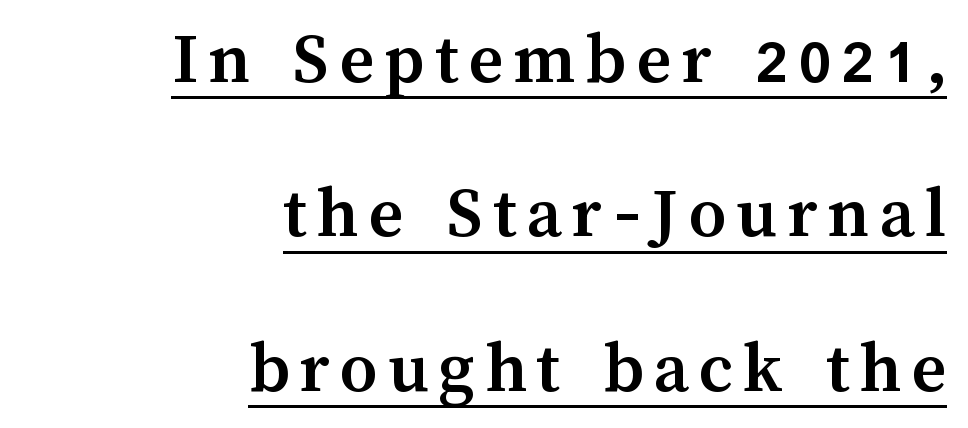
The image shows 75 px semibold type, upright; set right-aligned, loose line spacing (2.06x), underlined; medium stroke contrast and a medium x-height.
